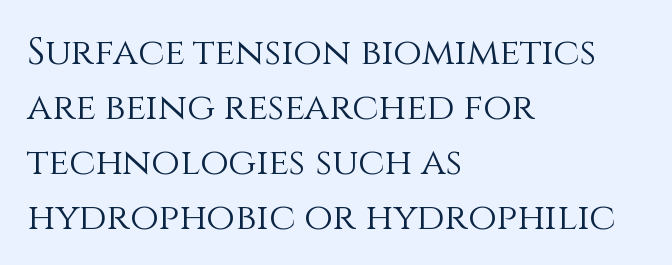
{"italic": "no", "bold": "no", "weight": "light", "width": "normal", "stroke_contrast": "medium", "x_height": "large", "monospaced": "no", "underline": "no", "align": "left", "line_spacing": "normal", "line_spacing_ratio": 1.49, "letter_spacing": "normal", "letter_spacing_em": 0.0, "glyph_px": 37}
